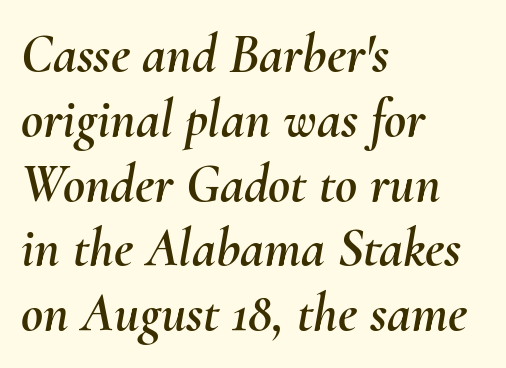
The image shows 54 px text type, italic (leaning right); set left-aligned, line spacing 1.2x, normal letter spacing, not underlined; medium stroke contrast and a small x-height.
